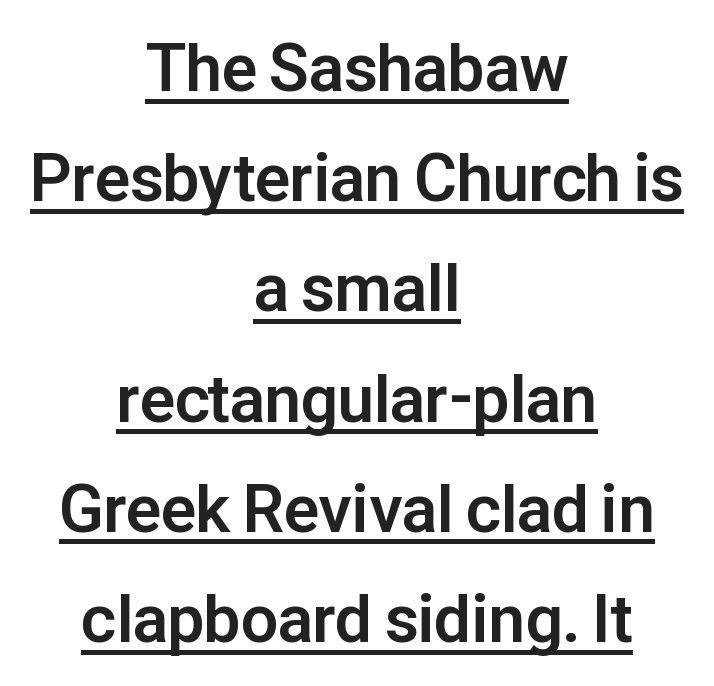
Does the leading feel generous? No, just average. In terms of weight, the rendering is a true, heavy bold. The lettering stays uniformly vertical, giving the passage a roman look. The line texture is even and compact thanks to regular tracking.
